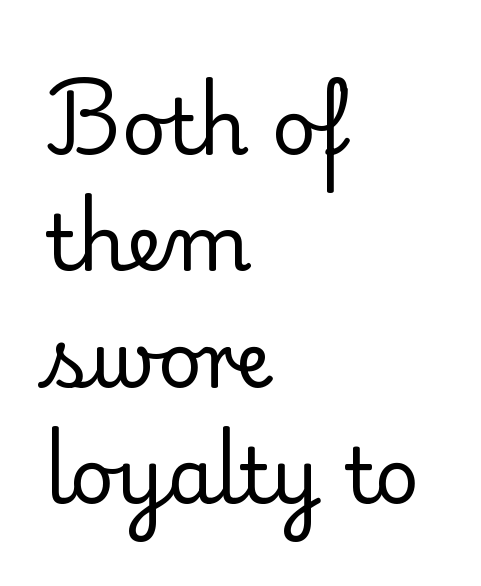
The image shows 77 px regular-weight serif type, upright; set left-aligned, normal line spacing (1.51x), normal letter spacing, not underlined; low stroke contrast and a small x-height.
